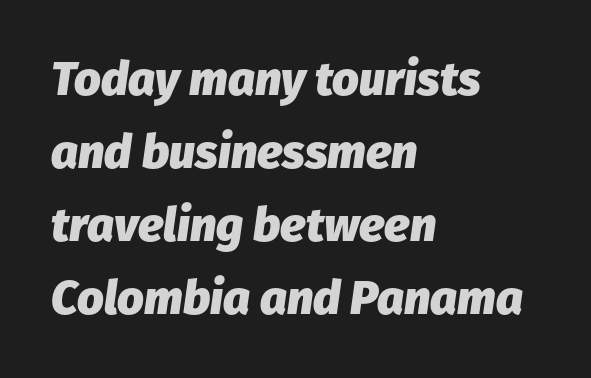
The image shows 47 px heavy type, italic (leaning right); set left-aligned, normal line spacing (1.55x), normal letter spacing, not underlined; low stroke contrast and a medium x-height.
